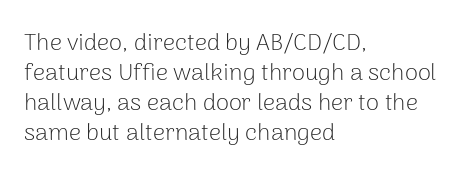
{"italic": "no", "bold": "no", "underline": "no", "align": "left", "line_spacing": "normal", "line_spacing_ratio": 1.25, "letter_spacing": "normal", "letter_spacing_em": 0.0, "glyph_px": 24}
